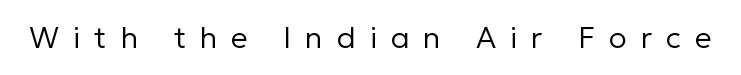
{"serif": "no", "italic": "no", "bold": "no", "weight": "regular", "width": "normal", "stroke_contrast": "low", "x_height": "medium", "monospaced": "no", "underline": "no", "letter_spacing": "wide", "letter_spacing_em": 0.46, "glyph_px": 30}
